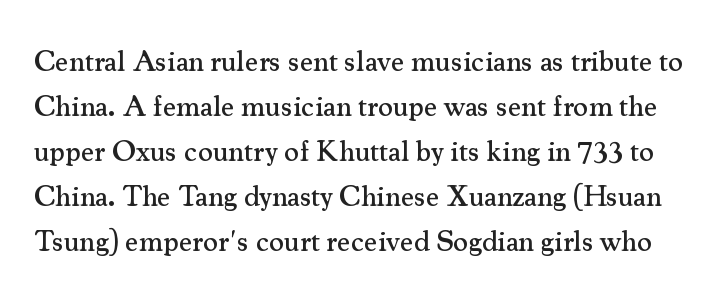
{"serif": "yes", "italic": "no", "width": "normal", "stroke_contrast": "medium", "x_height": "small", "monospaced": "no", "underline": "no", "line_spacing": "normal", "line_spacing_ratio": 1.55, "letter_spacing": "normal", "letter_spacing_em": 0.0, "glyph_px": 29}
